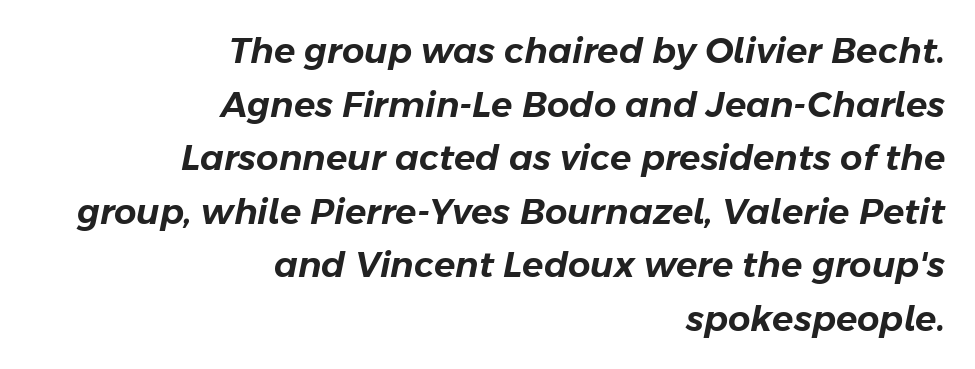
The typography opts for an oblique posture over an upright one. The face used here is rendered with its standard letterfit. Just letters on the line, the space beneath them empty. The compositor pushed each line to the right boundary. Compared with typical paragraphs, the rows here are spaced about the same.
